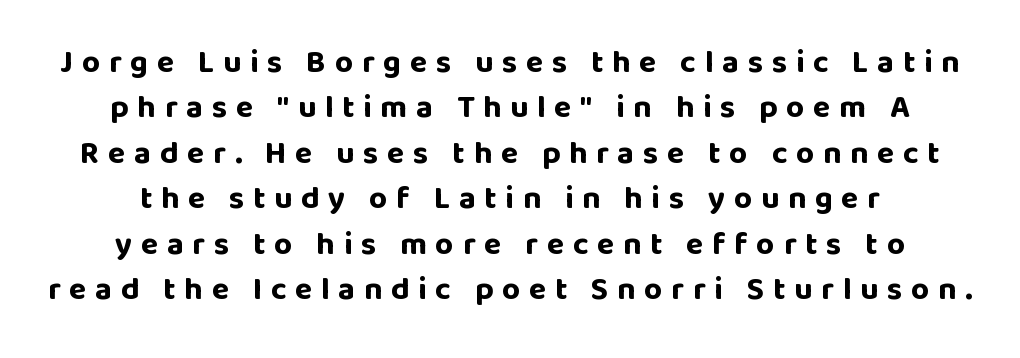
Q: Is the text bold? A: Yes.
Q: Is the text italic (slanted)? A: No, it is upright.
Q: Is the typeface a serif or a sans-serif typeface? A: Sans-serif.
Q: Is the text underlined? A: No.
Q: How is the paragraph aligned? A: Centered.
Q: Is the spacing between letters normal or unusually wide? A: Unusually wide.
Q: Is the spacing between lines tight, normal or loose? A: Normal.
Q: Width (condensed, normal, or wide)? A: Normal.
Q: Stroke contrast? A: Low.
Q: x-height? A: Large.
Q: Monospaced? A: No.
